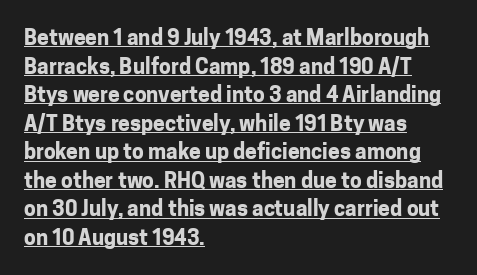
Q: Is the text bold? A: Yes.
Q: Is the text italic (slanted)? A: No, it is upright.
Q: Is the text underlined? A: Yes.
Q: How is the paragraph aligned? A: Left-aligned.
Q: Is the spacing between letters normal or unusually wide? A: Normal.
Q: Is the spacing between lines tight, normal or loose? A: Normal.
